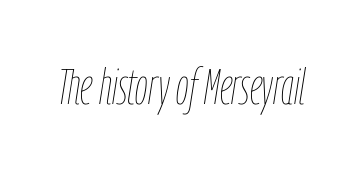
The horizontal fit of the characters is conventional and even. A typesetter would call this proportional, since set widths differ per character. Each row of text sits above clean, open space. The weight tops out at a normal text grade.
